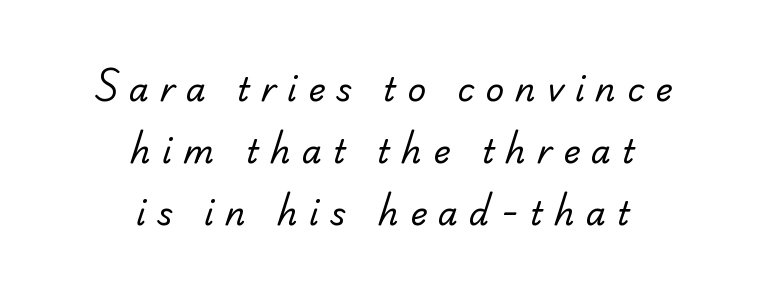
Q: Is the text bold? A: No.
Q: Is the typeface a serif or a sans-serif typeface? A: Serif.
Q: Is the text underlined? A: No.
Q: How is the paragraph aligned? A: Centered.
Q: Is the spacing between letters normal or unusually wide? A: Unusually wide.
Q: Is the spacing between lines tight, normal or loose? A: Loose.
Q: Width (condensed, normal, or wide)? A: Normal.
Q: Stroke contrast? A: Low.
Q: x-height? A: Small.
Q: Monospaced? A: No.
